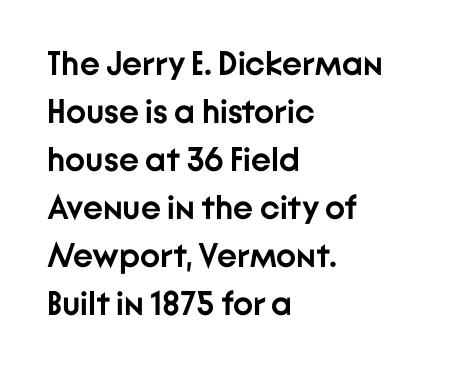
The typesetter chose a ragged-right arrangement here. A full-strength bold gives these letters their thick strokes. The passage shown is typed in a proportional face where columns would drift. The tracking reads as untouched default to a designer's eye. Posture: vertical. The designer left line spacing at the default.
